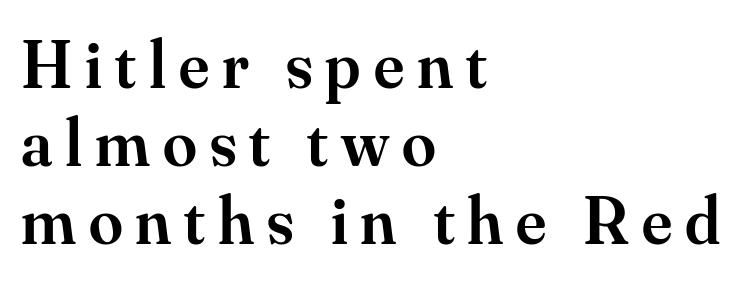
{"serif": "yes", "italic": "no", "bold": "semi", "weight": "semibold", "width": "normal", "stroke_contrast": "medium", "x_height": "small", "monospaced": "no", "underline": "no", "align": "left", "line_spacing": "tight", "line_spacing_ratio": 1.15, "glyph_px": 68}
